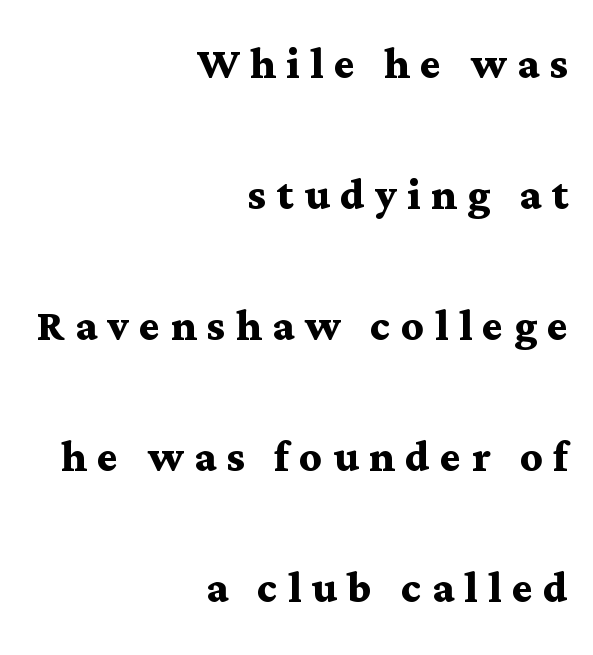
The image shows 55 px semibold, wide serif type, upright; set right-aligned, loose line spacing (2.38x), not underlined; medium stroke contrast and a medium x-height.
